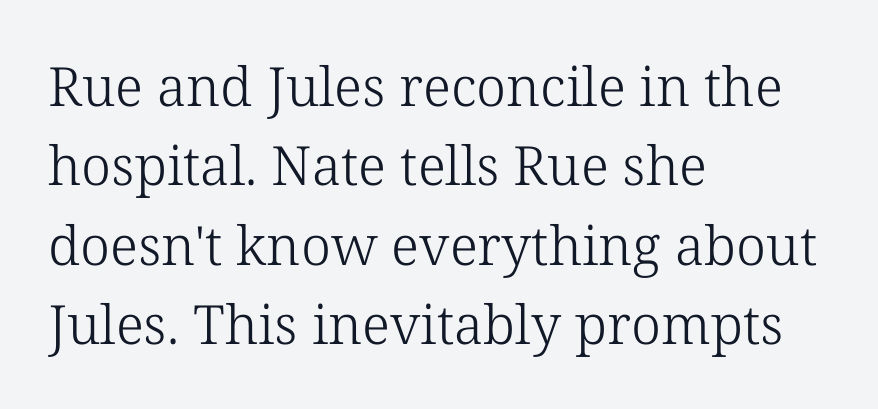
The image shows 54 px light serif type, upright; set left-aligned, normal line spacing (1.47x), normal letter spacing, not underlined; low stroke contrast and a medium x-height.
